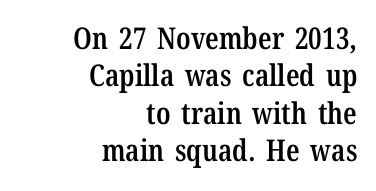
No extra tracking has been applied to these lines. The sample has been set in demibold, a notch under bold. Typeset ragged left — the right edge is the straight one. The space between consecutive lines is moderate. Descenders hang freely into open space.
